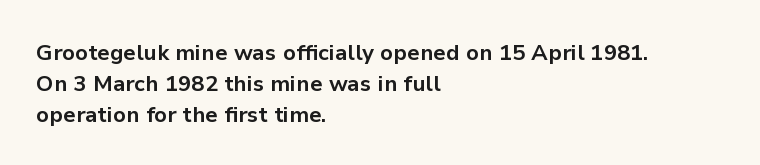
{"italic": "no", "bold": "yes", "underline": "no", "align": "left", "line_spacing": "normal", "line_spacing_ratio": 1.4, "letter_spacing": "normal", "letter_spacing_em": 0.0, "glyph_px": 22}
